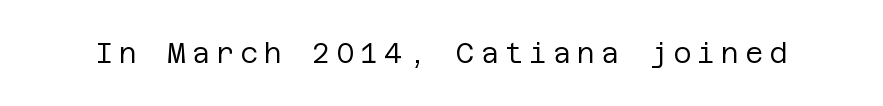
To sum up the face: it is a sans, with no serifs. Rendered with straight, roman letterforms. The face used here is rendered with a markedly widened letterfit. Each row of text sits above clean, open space. The passage shown is not bold in any degree.
